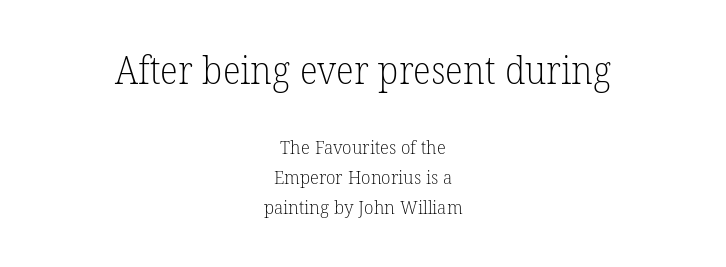
The image shows 38 px light serif type; set centered, normal line spacing (1.57x), normal letter spacing, not underlined; the first (top) block is 2.0x larger; low stroke contrast and a medium x-height.
